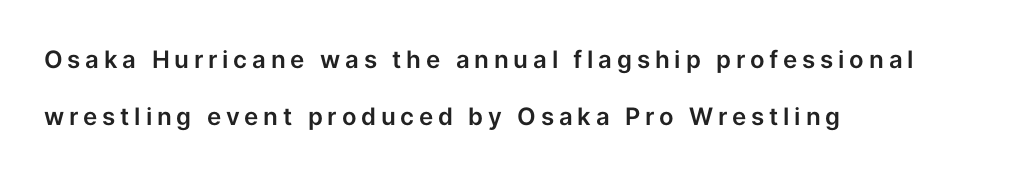
The lettering holds an erect, upright posture throughout. A typesetter would call this heavily tracked-out type. Short and long lines alike share a common starting point at left. Descender tails drop into unmarked territory. Horizontal bands of white between lines are thick stripes.
